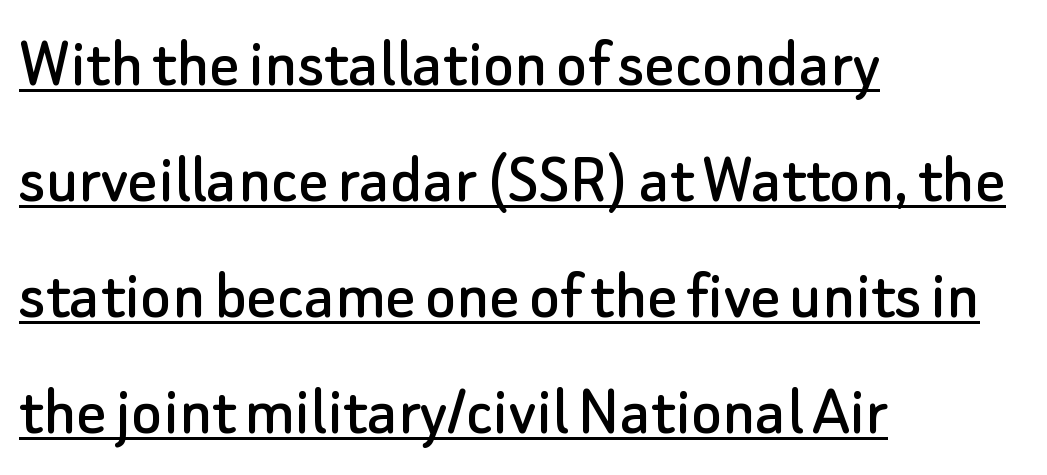
The image shows 73 px sans-serif type, upright; set left-aligned, normal line spacing (1.59x), normal letter spacing, underlined; low stroke contrast and a small x-height.
